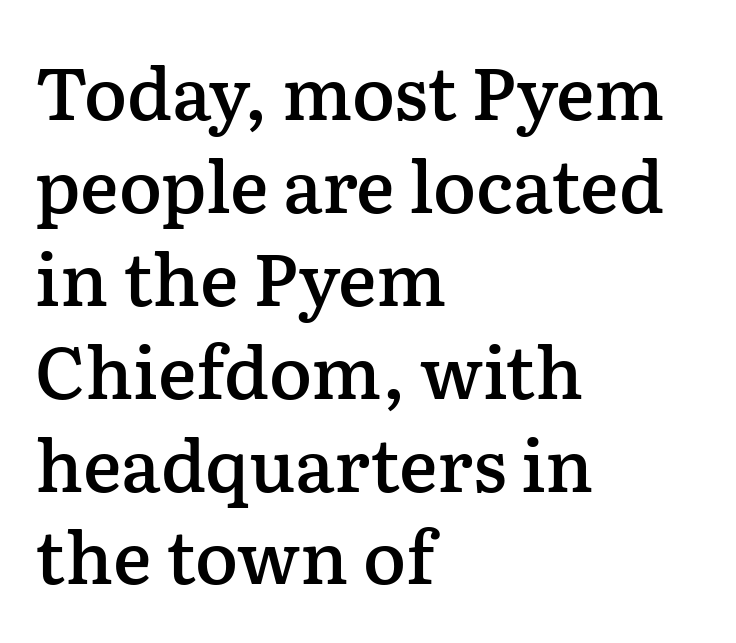
{"serif": "yes", "italic": "no", "bold": "semi", "weight": "semibold", "width": "normal", "stroke_contrast": "low", "x_height": "medium", "monospaced": "no", "underline": "no", "align": "left", "line_spacing": "normal", "line_spacing_ratio": 1.29, "letter_spacing": "normal", "letter_spacing_em": 0.0, "glyph_px": 72}
